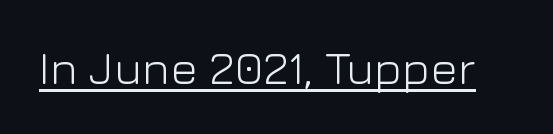
{"serif": "no", "italic": "no", "bold": "no", "weight": "light", "width": "normal", "stroke_contrast": "low", "x_height": "medium", "monospaced": "no", "underline": "yes", "letter_spacing": "normal", "letter_spacing_em": 0.0, "glyph_px": 46}
